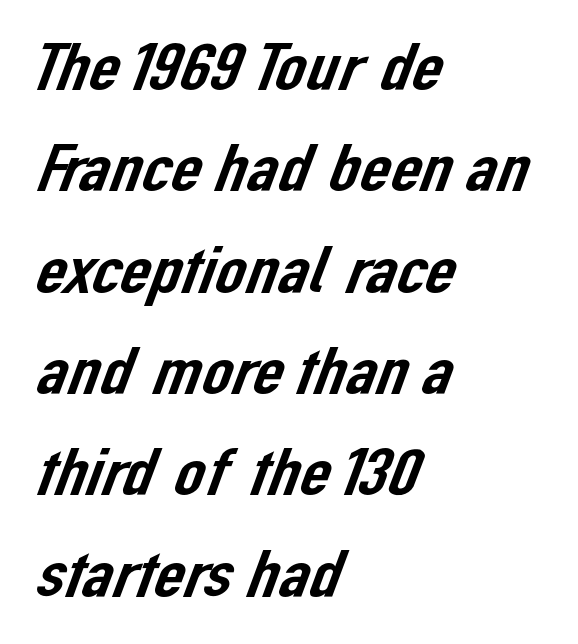
The image shows 68 px sans-serif type; set left-aligned, normal line spacing (1.49x), normal letter spacing, not underlined; low stroke contrast and a medium x-height.
